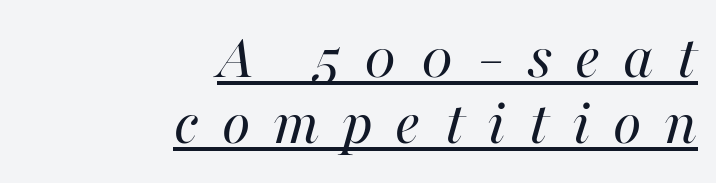
Q: Is the text bold? A: No.
Q: Is the text italic (slanted)? A: Yes, it leans right by about 16 degrees.
Q: Is the text underlined? A: Yes.
Q: How is the paragraph aligned? A: Right-aligned.
Q: Is the spacing between letters normal or unusually wide? A: Unusually wide.
Q: Is the spacing between lines tight, normal or loose? A: Tight.
Q: Width (condensed, normal, or wide)? A: Normal.
Q: Stroke contrast? A: High.
Q: x-height? A: Medium.
Q: Monospaced? A: No.
